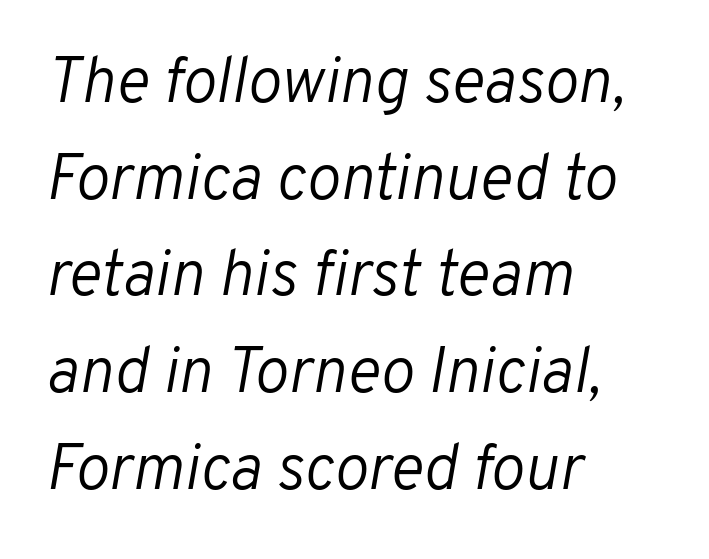
Q: Is the text bold? A: No.
Q: Is the text italic (slanted)? A: Yes, it leans right by about 10 degrees.
Q: Is the text underlined? A: No.
Q: How is the paragraph aligned? A: Left-aligned.
Q: Is the spacing between letters normal or unusually wide? A: Normal.
Q: Is the spacing between lines tight, normal or loose? A: Normal.
Q: Width (condensed, normal, or wide)? A: Normal.
Q: Stroke contrast? A: Low.
Q: x-height? A: Medium.
Q: Monospaced? A: No.
